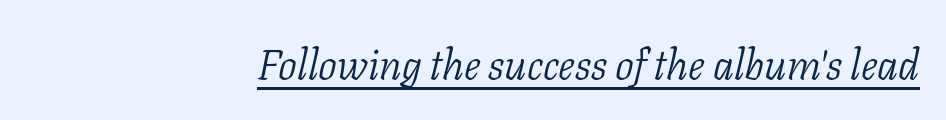
Beneath each row of characters lies a ruled line. These lines are rendered in a variable-pitch font. Leftover space on each line is placed entirely before the opening word. Yep, those are serifs on the letters. These lines were composed using italics. Caption: face not bold, strokes unweighted.
